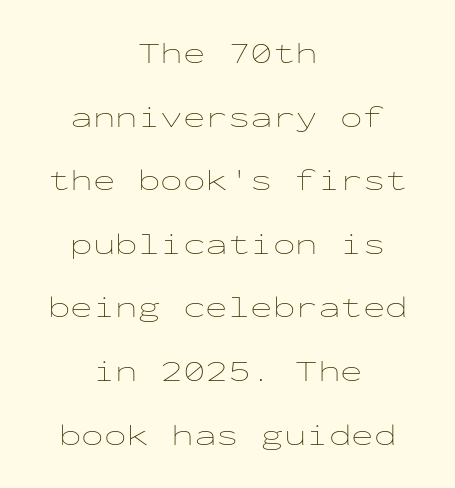
The image shows 30 px thin, wide type, upright, monospaced; set centered, loose line spacing (2.12x), normal letter spacing, not underlined; low stroke contrast and a medium x-height.
